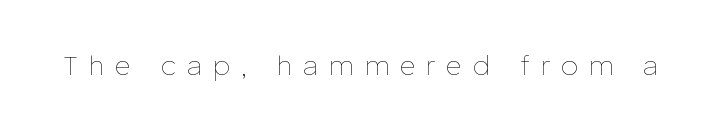
Q: Is the text bold? A: No.
Q: Is the text italic (slanted)? A: No, it is upright.
Q: Is the text underlined? A: No.
Q: Is the spacing between letters normal or unusually wide? A: Unusually wide.
